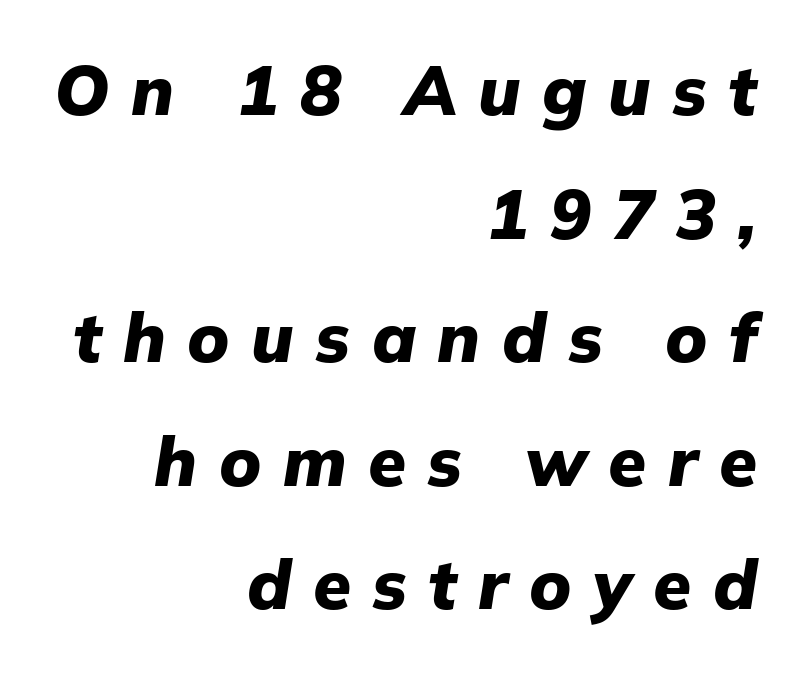
{"italic": "yes", "lean": "right", "slant_degrees": 9, "bold": "yes", "weight": "heavy", "width": "normal", "stroke_contrast": "low", "x_height": "medium", "monospaced": "no", "underline": "no", "align": "right", "line_spacing_ratio": 1.79, "letter_spacing": "wide", "letter_spacing_em": 0.31, "glyph_px": 69}
